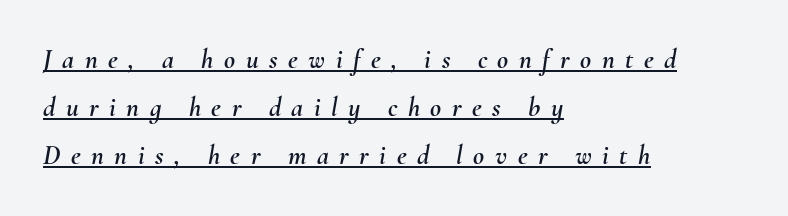
You could only call the tracking loose — the letters float apart. Each line of the rendering has a horizontal stroke beneath the glyphs. Compared with ordinary roman type, these characters are visibly tilted. Line beginnings align vertically; line endings do not.
